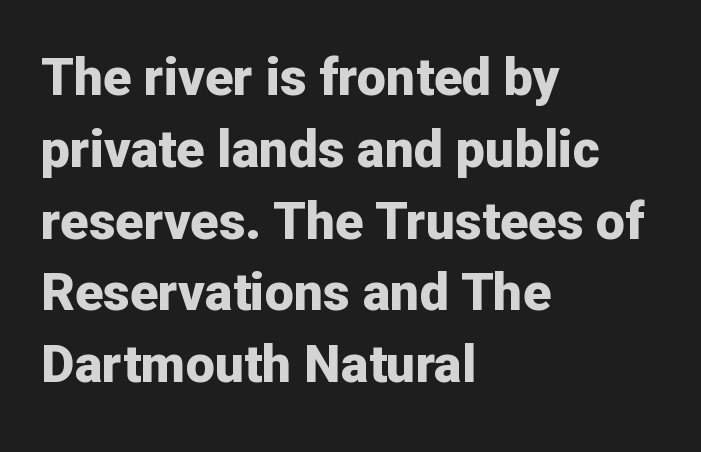
Q: Is the text bold? A: Yes.
Q: Is the text italic (slanted)? A: No, it is upright.
Q: Is the typeface a serif or a sans-serif typeface? A: Sans-serif.
Q: Is the text underlined? A: No.
Q: How is the paragraph aligned? A: Left-aligned.
Q: Is the spacing between letters normal or unusually wide? A: Normal.
Q: Is the spacing between lines tight, normal or loose? A: Normal.
Q: Width (condensed, normal, or wide)? A: Normal.
Q: Stroke contrast? A: Low.
Q: x-height? A: Medium.
Q: Monospaced? A: No.
